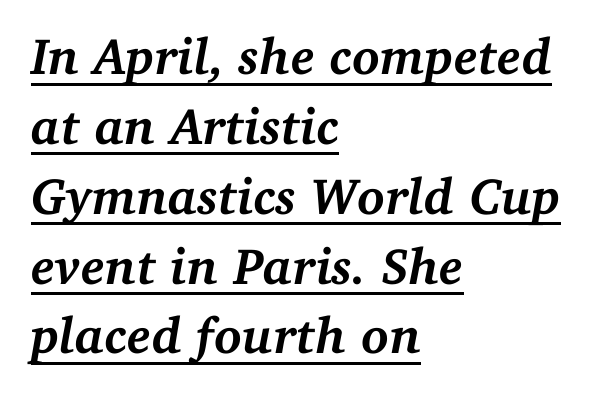
The image shows 51 px semibold serif type, italic (leaning right); set left-aligned, normal line spacing (1.37x), normal letter spacing, underlined; medium stroke contrast and a medium x-height.
